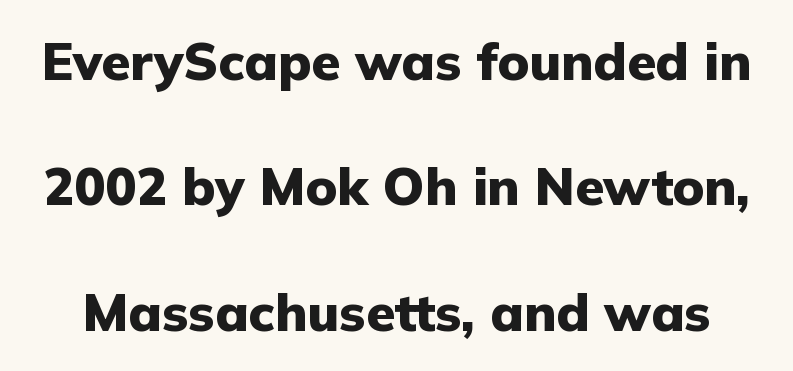
{"serif": "no", "italic": "no", "bold": "yes", "weight": "heavy", "width": "normal", "stroke_contrast": "low", "x_height": "medium", "monospaced": "no", "underline": "no", "line_spacing": "loose", "line_spacing_ratio": 2.41, "letter_spacing": "normal", "letter_spacing_em": 0.0, "glyph_px": 52}
